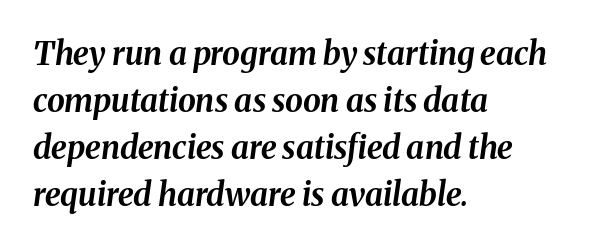
The image shows 32 px bold type, italic (leaning right); set left-aligned, normal line spacing (1.47x), normal letter spacing, not underlined; medium stroke contrast and a medium x-height.
